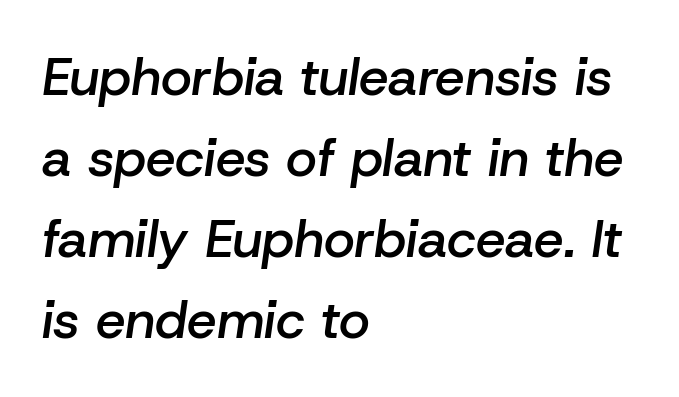
Q: Is the text bold? A: Semi-bold.
Q: Is the text italic (slanted)? A: Yes, it leans right by about 8 degrees.
Q: Is the text underlined? A: No.
Q: How is the paragraph aligned? A: Left-aligned.
Q: Is the spacing between letters normal or unusually wide? A: Normal.
Q: Is the spacing between lines tight, normal or loose? A: Normal.
Q: Width (condensed, normal, or wide)? A: Normal.
Q: Stroke contrast? A: Low.
Q: x-height? A: Medium.
Q: Monospaced? A: No.
